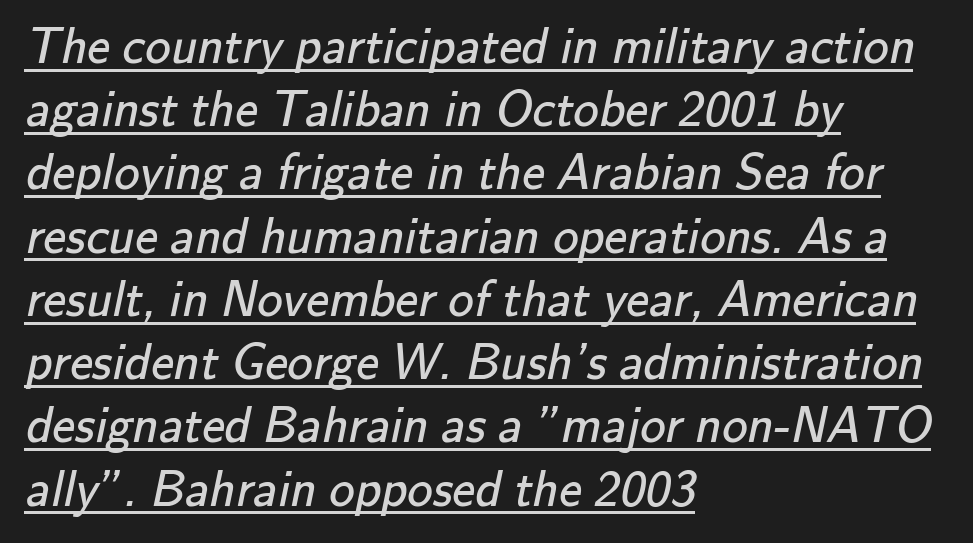
What stands out about the letter spacing? Nothing — it is the standard amount. A typesetter would label this face a sans. The passage shown is typed in a proportional face where columns would drift. Stems here are at most as thick as an everyday book face.
